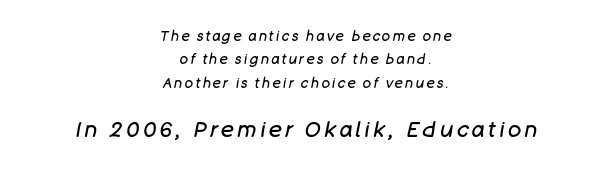
Q: Is the text bold? A: No.
Q: Is the text italic (slanted)? A: Yes, it leans right by about 11 degrees.
Q: Is the text underlined? A: No.
Q: How is the paragraph aligned? A: Centered.
Q: Is the spacing between lines tight, normal or loose? A: Normal.
Q: Which block of text is set in a larger size, the first (top) or the second (bottom)? A: The second (bottom) one.
